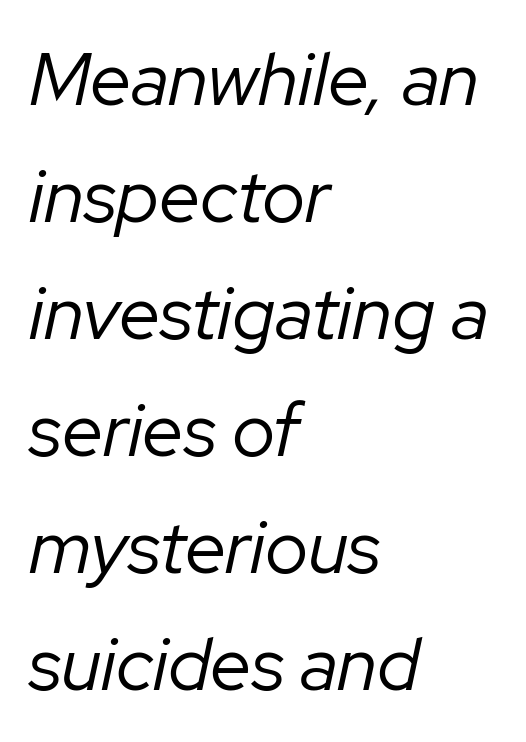
Q: Is the text bold? A: No.
Q: Is the text italic (slanted)? A: Yes, it leans right by about 12 degrees.
Q: Is the text underlined? A: No.
Q: How is the paragraph aligned? A: Left-aligned.
Q: Is the spacing between letters normal or unusually wide? A: Normal.
Q: Is the spacing between lines tight, normal or loose? A: Normal.
Q: Width (condensed, normal, or wide)? A: Normal.
Q: Stroke contrast? A: Low.
Q: x-height? A: Medium.
Q: Monospaced? A: No.
